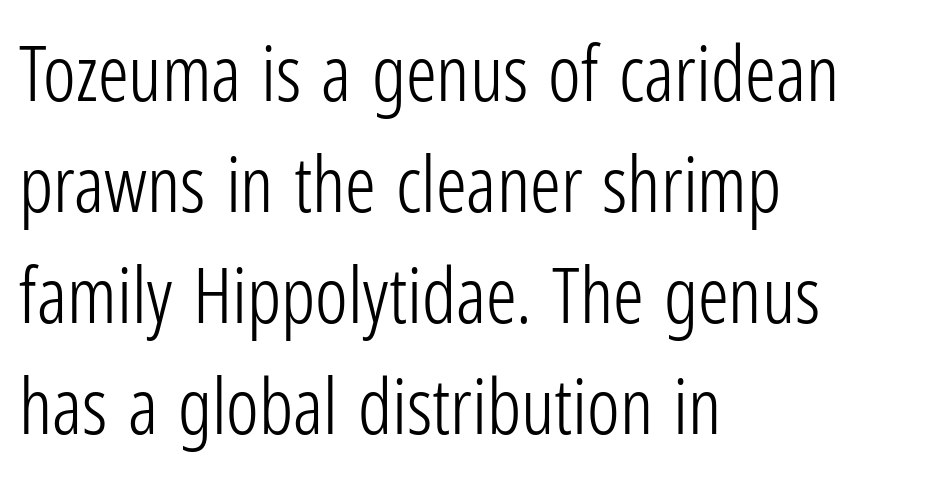
Q: Is the text bold? A: No.
Q: Is the text italic (slanted)? A: No, it is upright.
Q: Is the typeface a serif or a sans-serif typeface? A: Sans-serif.
Q: Is the text underlined? A: No.
Q: How is the paragraph aligned? A: Left-aligned.
Q: Is the spacing between letters normal or unusually wide? A: Normal.
Q: Is the spacing between lines tight, normal or loose? A: Normal.
Q: Width (condensed, normal, or wide)? A: Condensed.
Q: Stroke contrast? A: Low.
Q: x-height? A: Medium.
Q: Monospaced? A: No.
